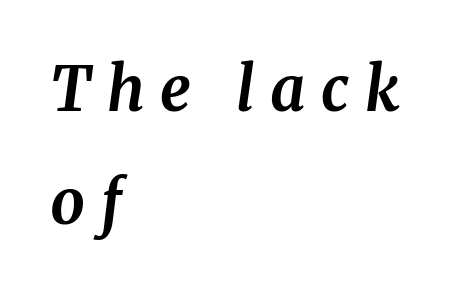
Glance below the letters and you will spot only blank space. The glyphs in this specimen are seriffed. The paragraph has a hard left edge and a soft right edge. Think of a printed novel: that variable character pitch is what you see here. How heavy is the stroke? Heavy — this is a bold. Emphasis-style slanted type is in use.
